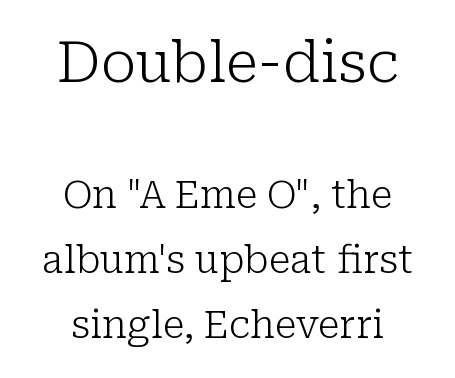
The image shows 57 px light serif type, upright; set centered, line spacing 1.71x, normal letter spacing, not underlined; the first (top) block is 1.5x larger; low stroke contrast and a medium x-height.
